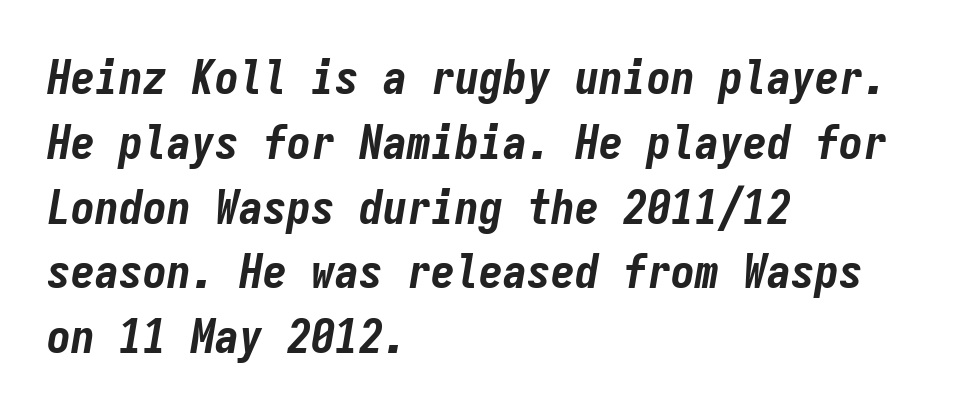
The image shows 48 px bold, condensed type, italic (leaning right), monospaced; set left-aligned, normal line spacing (1.35x), normal letter spacing, not underlined; low stroke contrast and a medium x-height.
